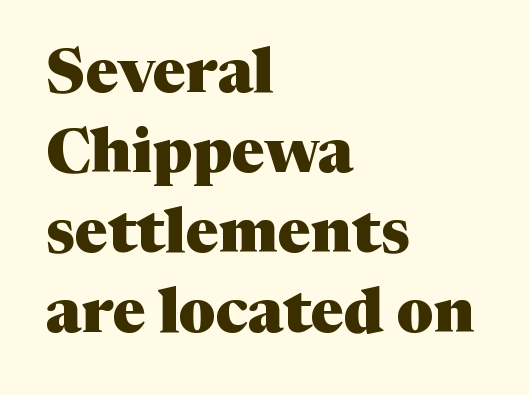
The image shows 62 px heavy serif type, upright; set left-aligned, normal line spacing (1.29x), normal letter spacing, not underlined; medium stroke contrast and a medium x-height.
